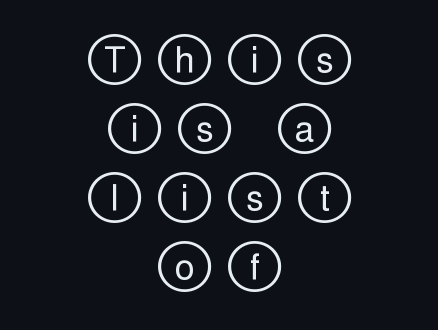
The image shows 35 px wide type, upright; set centered, loose line spacing (1.97x), unusually wide letter spacing (+0.46 em), not underlined; a large x-height.
